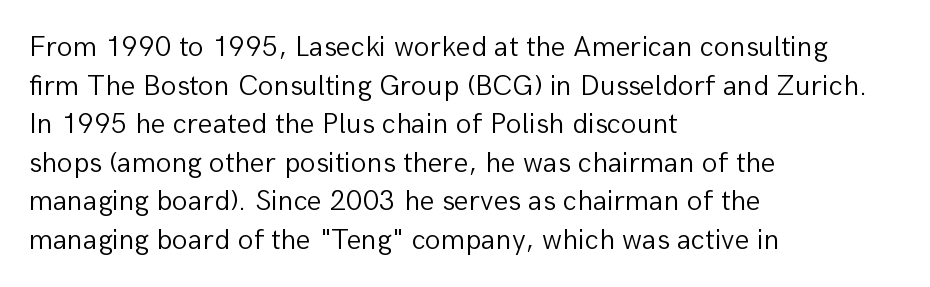
The image shows 29 px light sans-serif type, upright; set left-aligned, normal line spacing (1.33x), normal letter spacing, not underlined; low stroke contrast and a medium x-height.
